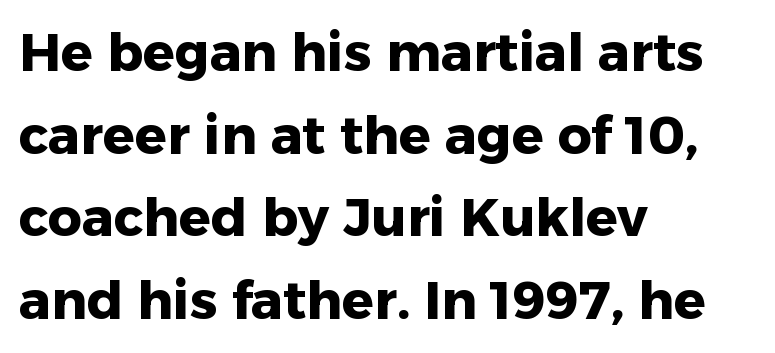
The passage shown is not underscored anywhere. Default kerning and tracking; the words read as compact shapes. Summary of weight: heavy, a full bold. The ragged edge is on the right, which tells us the setting is flush left.
